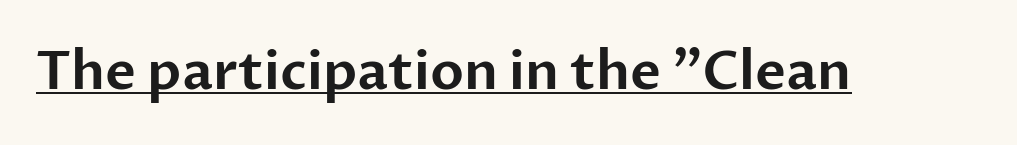
The image shows 53 px sans-serif type, upright; set normal letter spacing, underlined; low stroke contrast and a medium x-height.
